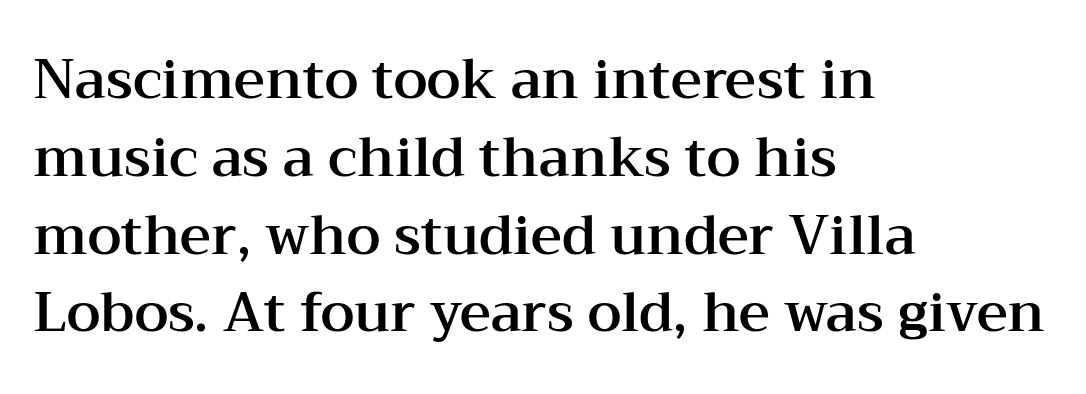
The image shows 54 px wide serif type, upright; set left-aligned, normal line spacing (1.44x), normal letter spacing, not underlined; medium stroke contrast and a medium x-height.
